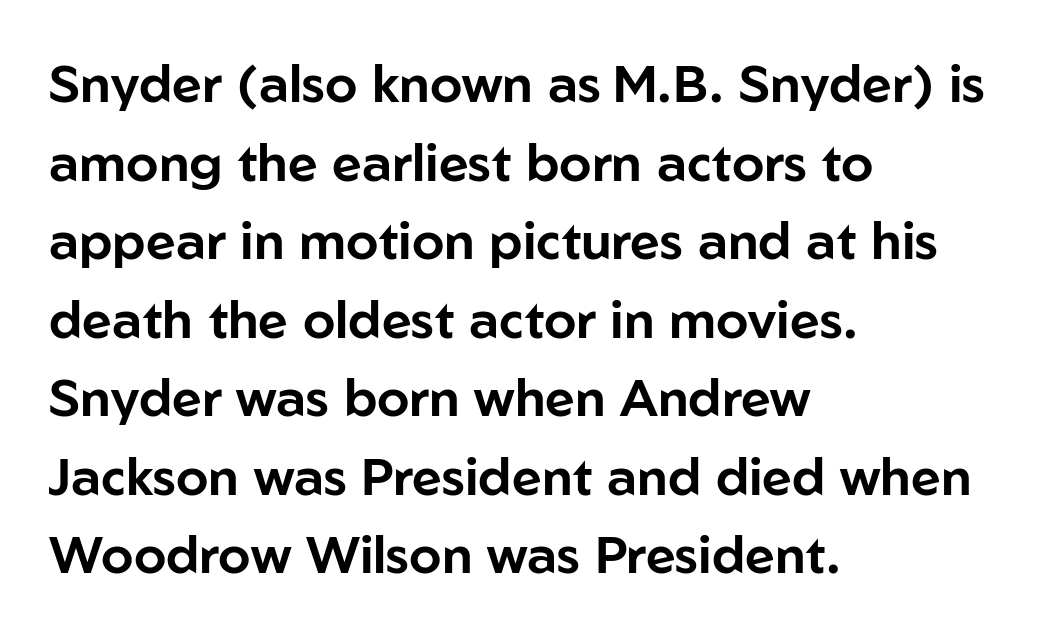
Q: Is the text italic (slanted)? A: No, it is upright.
Q: Is the typeface a serif or a sans-serif typeface? A: Sans-serif.
Q: Is the text underlined? A: No.
Q: How is the paragraph aligned? A: Left-aligned.
Q: Is the spacing between letters normal or unusually wide? A: Normal.
Q: Is the spacing between lines tight, normal or loose? A: Normal.
Q: Width (condensed, normal, or wide)? A: Normal.
Q: Stroke contrast? A: Low.
Q: x-height? A: Medium.
Q: Monospaced? A: No.
